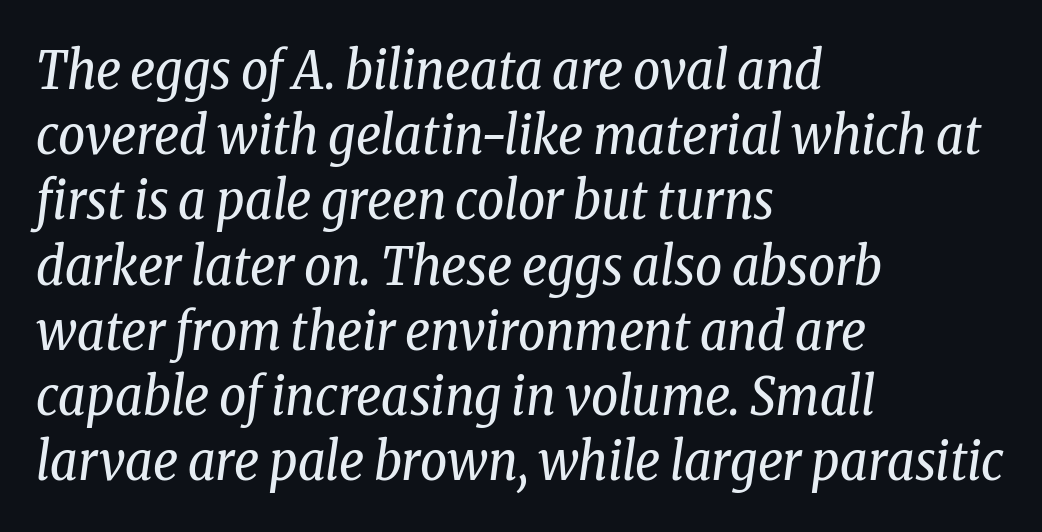
Characters are canted at an angle relative to the baseline's perpendicular. Is this a heavy cut? Hardly; it is regular or lighter. The string is rendered with underlining switched off. All the whitespace from short lines collects on the right.
